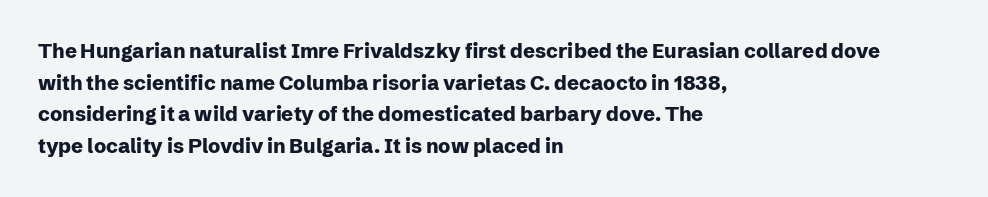
If you drew a line through each stem, it would be perfectly vertical. Nobody drew a line under any word here. A full-strength bold gives these letters their thick strokes. Honestly, the letter spacing is just normal — you wouldn't notice it. Left-aligned paragraph, ragged on the right.
